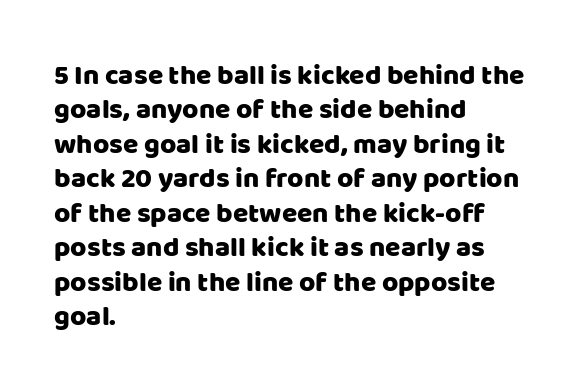
{"serif": "no", "italic": "no", "width": "normal", "stroke_contrast": "low", "x_height": "large", "monospaced": "no", "underline": "no", "align": "left", "line_spacing_ratio": 1.23, "letter_spacing": "normal", "letter_spacing_em": 0.0, "glyph_px": 28}
